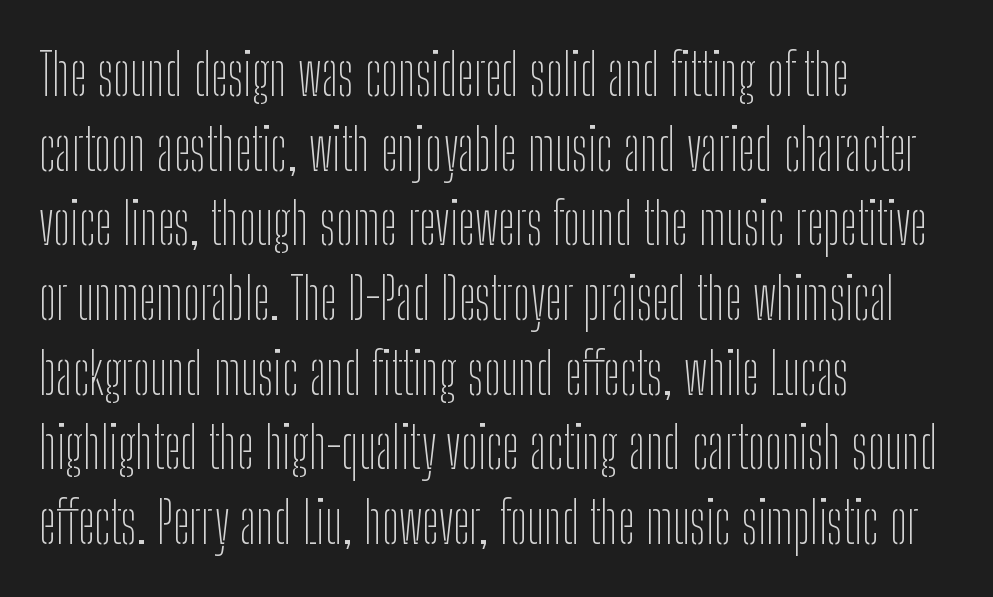
Q: Is the text bold? A: No.
Q: Is the text italic (slanted)? A: No, it is upright.
Q: Is the typeface a serif or a sans-serif typeface? A: Sans-serif.
Q: Is the text underlined? A: No.
Q: How is the paragraph aligned? A: Left-aligned.
Q: Is the spacing between letters normal or unusually wide? A: Normal.
Q: Is the spacing between lines tight, normal or loose? A: Normal.
Q: Width (condensed, normal, or wide)? A: Condensed.
Q: Stroke contrast? A: Low.
Q: x-height? A: Medium.
Q: Monospaced? A: No.
